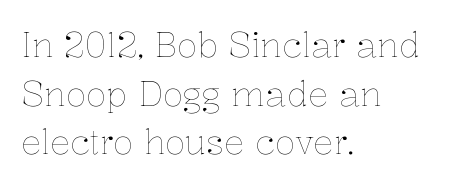
Q: Is the text bold? A: No.
Q: Is the text italic (slanted)? A: No, it is upright.
Q: Is the text underlined? A: No.
Q: How is the paragraph aligned? A: Left-aligned.
Q: Is the spacing between letters normal or unusually wide? A: Normal.
Q: Is the spacing between lines tight, normal or loose? A: Normal.
Q: Width (condensed, normal, or wide)? A: Normal.
Q: Stroke contrast? A: Low.
Q: x-height? A: Medium.
Q: Monospaced? A: No.
